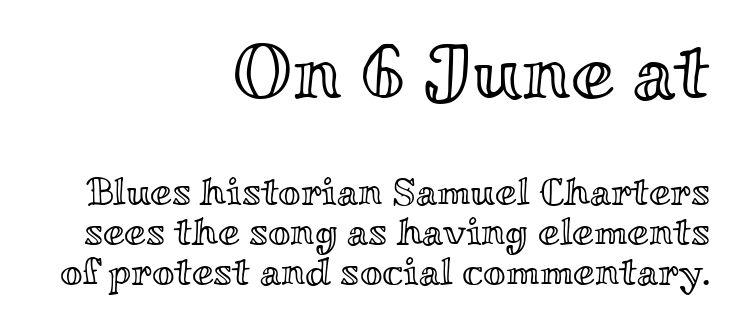
Q: Is the text italic (slanted)? A: No, it is upright.
Q: Is the text underlined? A: No.
Q: How is the paragraph aligned? A: Right-aligned.
Q: Is the spacing between letters normal or unusually wide? A: Normal.
Q: Is the spacing between lines tight, normal or loose? A: Tight.
Q: Which block of text is set in a larger size, the first (top) or the second (bottom)? A: The first (top) one.
Q: Width (condensed, normal, or wide)? A: Wide.
Q: x-height? A: Small.
Q: Monospaced? A: No.
